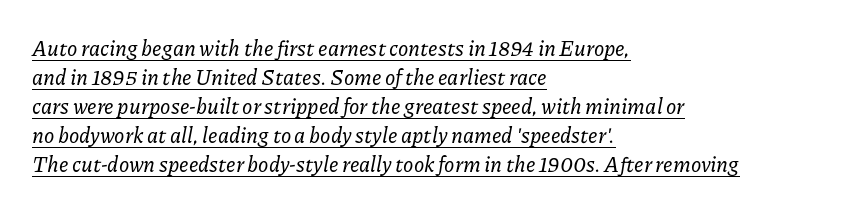
{"italic": "yes", "lean": "right", "slant_degrees": 11, "underline": "yes", "align": "left", "line_spacing": "normal", "line_spacing_ratio": 1.38, "letter_spacing": "normal", "letter_spacing_em": 0.0, "glyph_px": 21}
